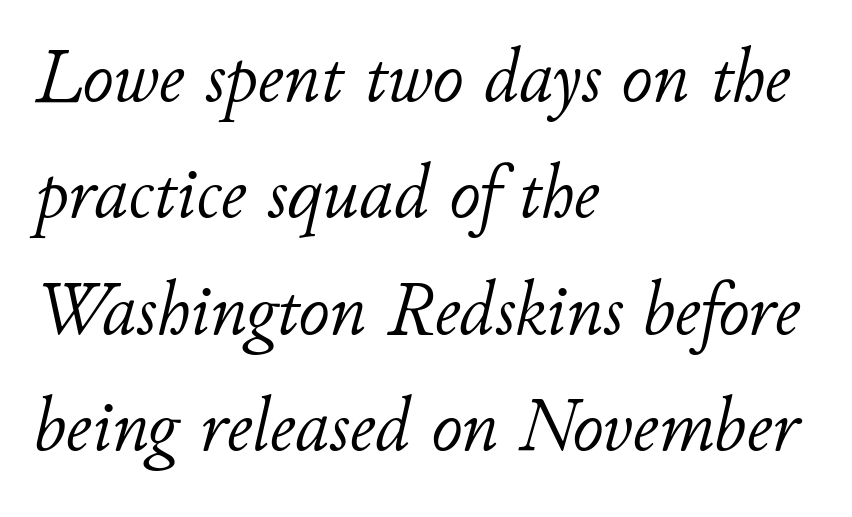
Q: Is the text bold? A: No.
Q: Is the text italic (slanted)? A: Yes, it leans right by about 11 degrees.
Q: Is the text underlined? A: No.
Q: How is the paragraph aligned? A: Left-aligned.
Q: Is the spacing between letters normal or unusually wide? A: Normal.
Q: Is the spacing between lines tight, normal or loose? A: Normal.
Q: Width (condensed, normal, or wide)? A: Normal.
Q: Stroke contrast? A: Low.
Q: x-height? A: Small.
Q: Monospaced? A: No.
